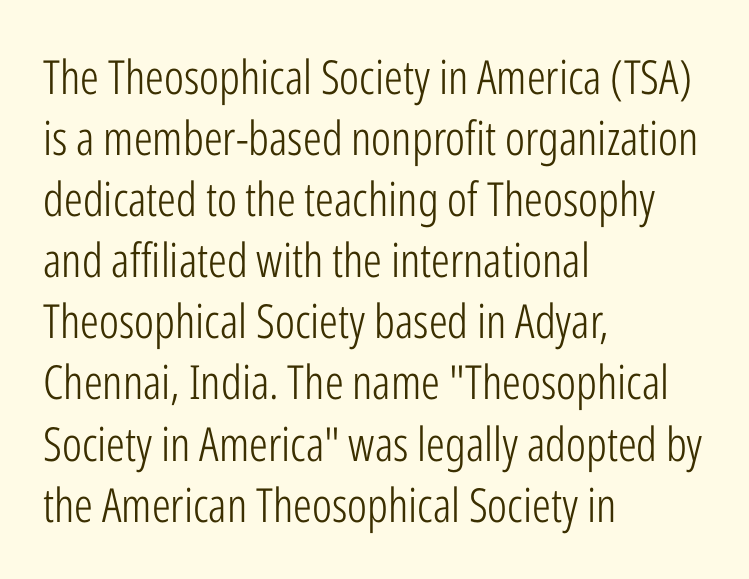
Nobody drew a line under any word here. The setting favours the left margin, as ordinary paragraphs usually do. A roman cut, with each character standing at attention. Here the designer chose a conventional face with non-uniform glyph widths. Is this a heavy cut? Hardly; it is regular or lighter.
